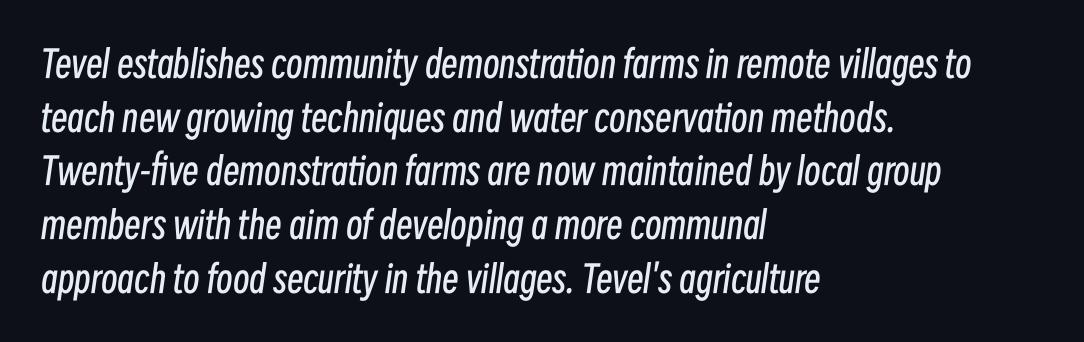
{"italic": "yes", "lean": "right", "slant_degrees": 8, "bold": "no", "weight": "regular", "width": "condensed", "stroke_contrast": "low", "x_height": "medium", "monospaced": "no", "underline": "no", "align": "left", "line_spacing": "normal", "line_spacing_ratio": 1.45, "letter_spacing": "normal", "letter_spacing_em": 0.0, "glyph_px": 37}
